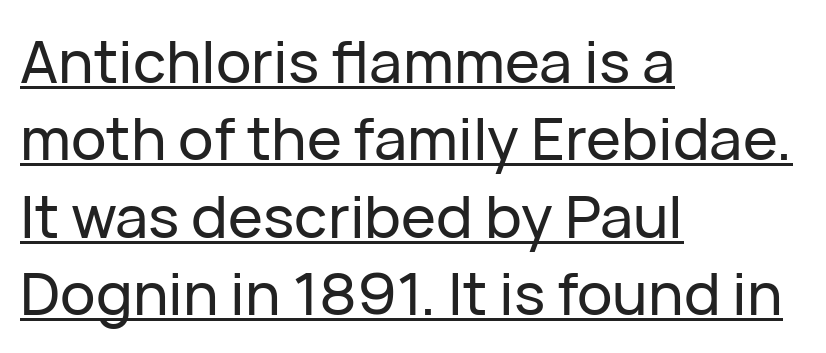
The image shows 59 px sans-serif type, upright; set left-aligned, normal line spacing (1.31x), normal letter spacing, underlined; low stroke contrast and a medium x-height.
